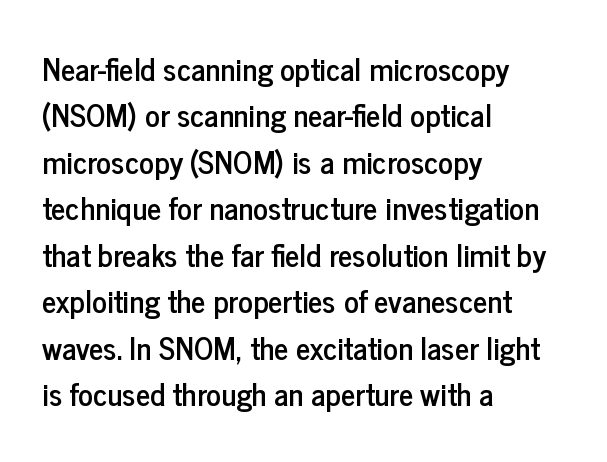
{"serif": "no", "italic": "no", "width": "condensed", "stroke_contrast": "low", "x_height": "medium", "monospaced": "no", "underline": "no", "align": "left", "line_spacing": "normal", "line_spacing_ratio": 1.5, "letter_spacing": "normal", "letter_spacing_em": 0.0, "glyph_px": 31}
